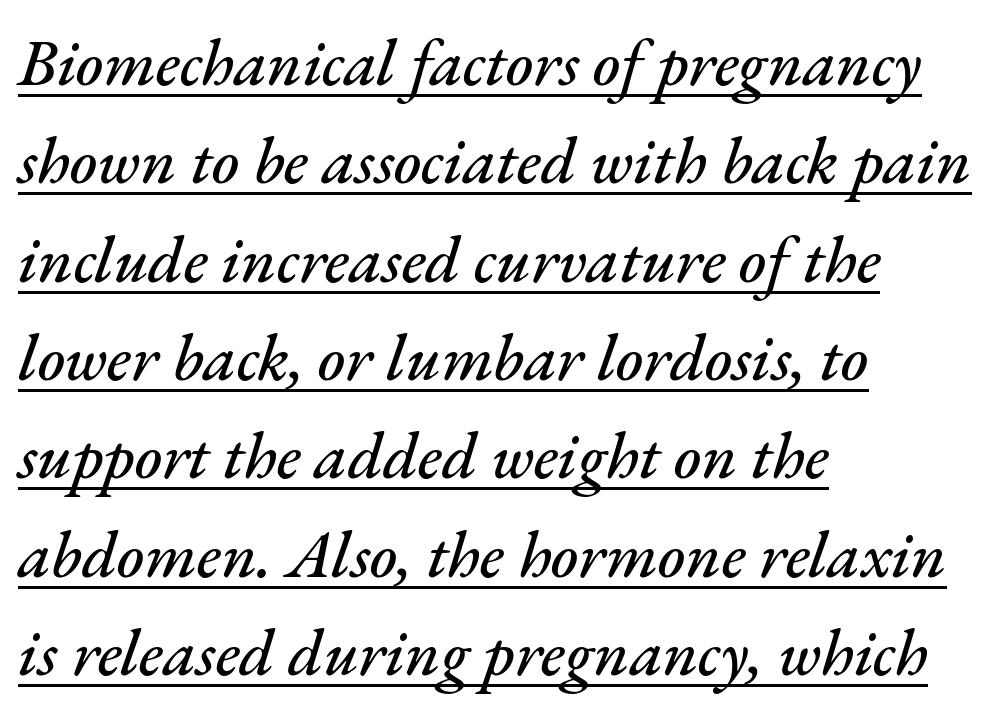
Reading down the column, the eye jumps a familiar distance to each next line. Nobody touched the tracking dial on this one. An italicized treatment has been applied to the whole sample. The rendering uses natural spacing where letterforms have individual widths. This rendering features underlined lettering.
